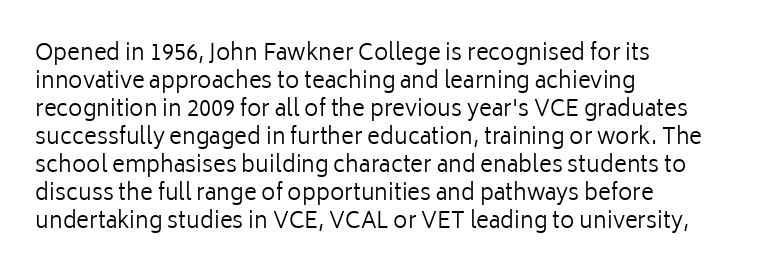
{"italic": "no", "bold": "no", "underline": "no", "align": "left", "line_spacing": "normal", "line_spacing_ratio": 1.27, "letter_spacing": "normal", "letter_spacing_em": 0.0, "glyph_px": 22}
